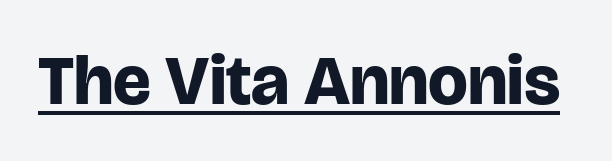
Weight check: bold — yes, fully. The line texture is even and compact thanks to regular tracking. The typography opts for an upright posture over an oblique one. Is this a fixed-width face? No — the glyphs have proportional, varying widths. Underlining? Definitely there. Typographically, this falls in the sans-serif category.
